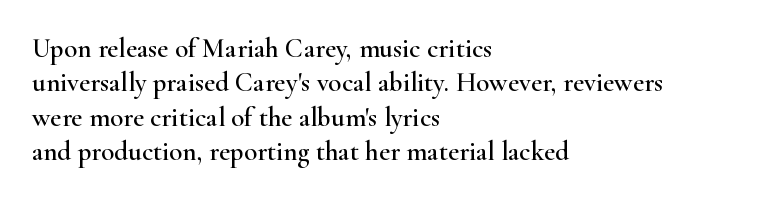
Q: Is the text italic (slanted)? A: No, it is upright.
Q: Is the text underlined? A: No.
Q: How is the paragraph aligned? A: Left-aligned.
Q: Is the spacing between letters normal or unusually wide? A: Normal.
Q: Is the spacing between lines tight, normal or loose? A: Normal.
